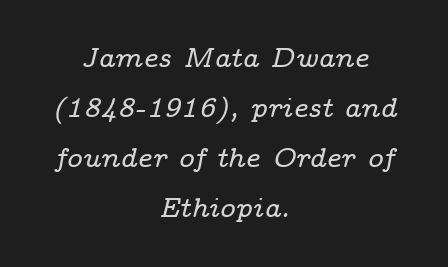
Q: Is the text italic (slanted)? A: Yes, it leans right by about 14 degrees.
Q: Is the text underlined? A: No.
Q: How is the paragraph aligned? A: Centered.
Q: Is the spacing between letters normal or unusually wide? A: Normal.
